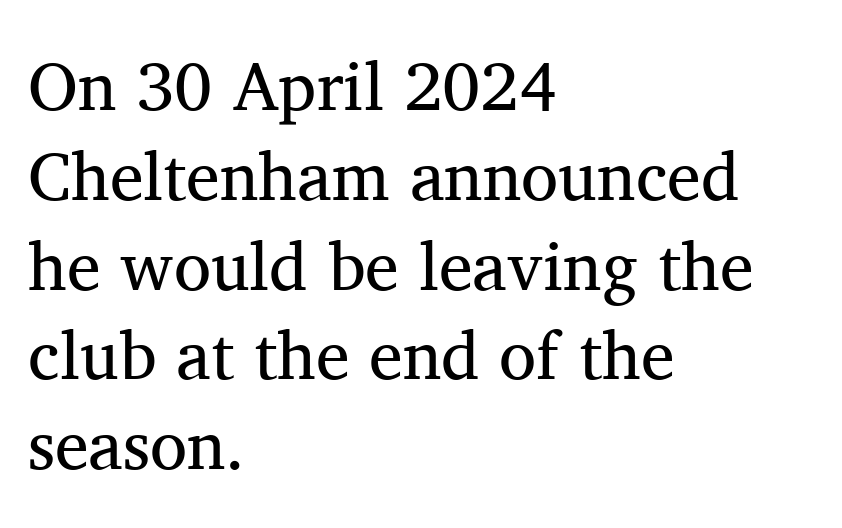
This sample has the flowing, uneven cadence of proportional lettering. Quick note: interline space is typical. Nope, not italic — everything's standing straight. The rendering shows small feet on the letterforms — a serif design. Just letters on the line, the space beneath them empty.
